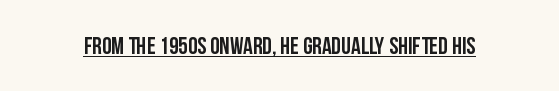
Default kerning and tracking; the words read as compact shapes. Notice how the stems are strictly vertical — no italics here. The glyphs are accompanied by a horizontal stroke just below them.
